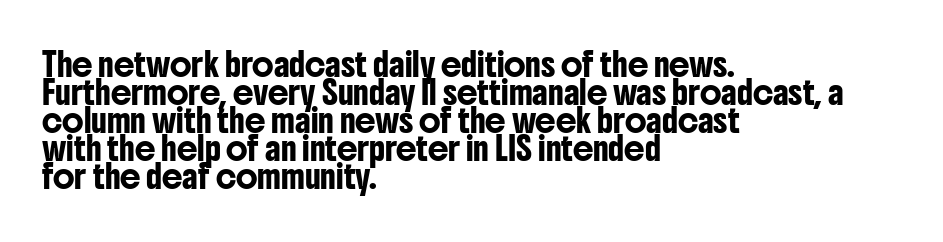
The image shows 23 px text type, upright; set left-aligned, line spacing 1.22x, normal letter spacing, not underlined.
